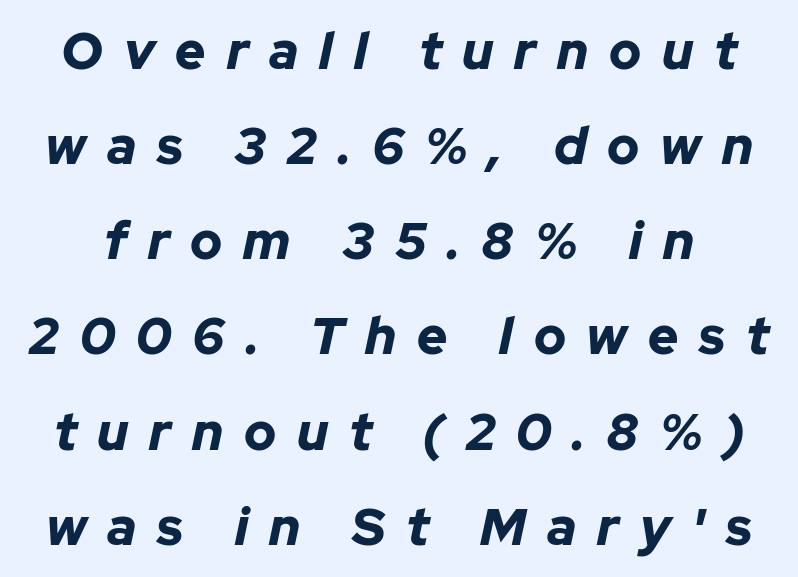
Q: Is the text bold? A: Yes.
Q: Is the text italic (slanted)? A: Yes, it leans right by about 12 degrees.
Q: Is the text underlined? A: No.
Q: Is the spacing between letters normal or unusually wide? A: Unusually wide.
Q: Width (condensed, normal, or wide)? A: Normal.
Q: Stroke contrast? A: Low.
Q: x-height? A: Medium.
Q: Monospaced? A: No.
